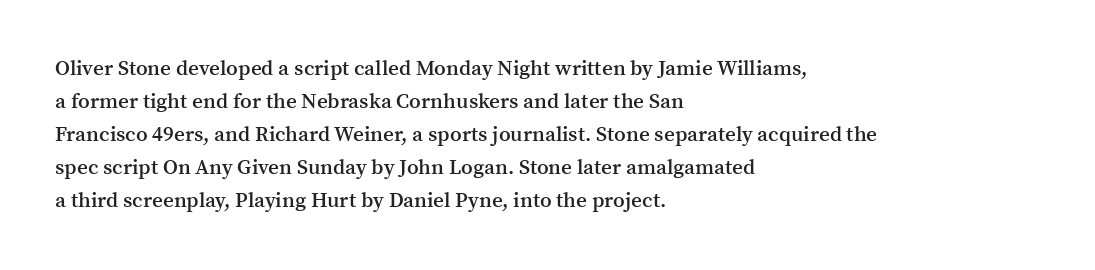
The image shows 21 px text type, upright; set left-aligned, normal line spacing (1.57x), normal letter spacing, not underlined.
